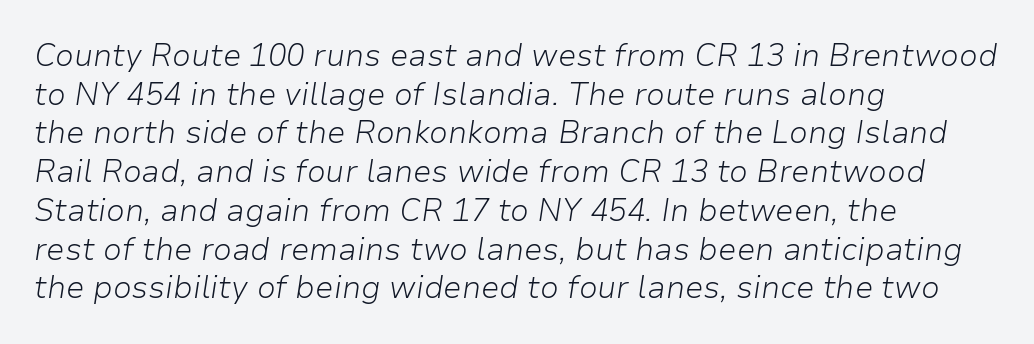
The image shows 31 px light type, italic (leaning right); set left-aligned, normal line spacing (1.25x), normal letter spacing, not underlined; low stroke contrast and a medium x-height.
